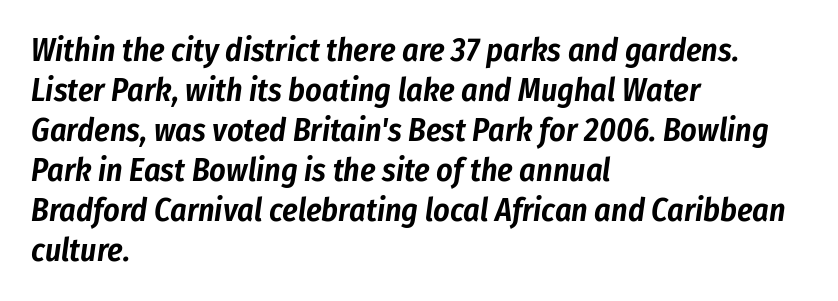
Leading matches the norm, producing a regular column. Compared with ordinary roman type, these characters are visibly tilted. Teacher's note: observe the even left margin — that is flush-left alignment. The strip under each line holds only bare page. Look at the tracking — it's just the regular setting, nothing added. Proportional: the letters do not fall into vertical columns.
